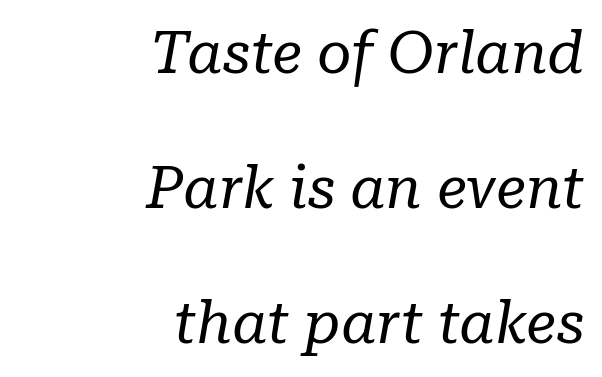
The image shows 59 px regular-weight serif type, italic (leaning right); set right-aligned, loose line spacing (2.29x), normal letter spacing, not underlined; low stroke contrast and a medium x-height.
